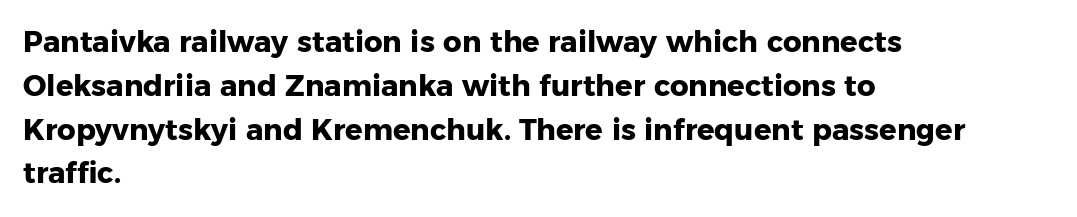
Nobody drew a line under any word here. Nothing sits at the stroke ends, so this counts as sans-serif. Typographic density is high because the face is bold. The letters advance in unequal steps, a hallmark of proportional type. The line texture is even and compact thanks to regular tracking.
